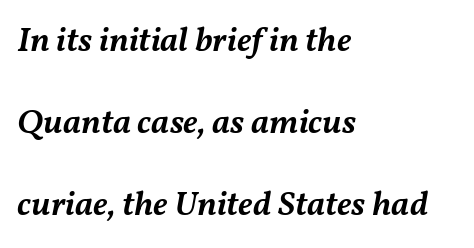
{"italic": "yes", "lean": "right", "slant_degrees": 11, "bold": "semi", "weight": "semibold", "width": "normal", "stroke_contrast": "medium", "x_height": "medium", "monospaced": "no", "underline": "no", "align": "left", "line_spacing": "loose", "line_spacing_ratio": 2.34, "letter_spacing": "normal", "letter_spacing_em": 0.0, "glyph_px": 35}
